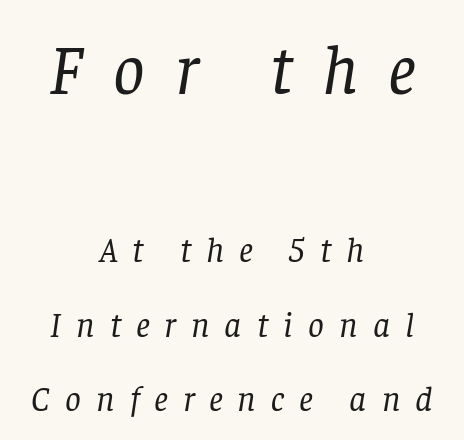
Is the stroke heavy? The answer is a plain regular-or-lighter. Emphasis-style slanted type is in use. Any mark beneath the type? The region is blank. The vertical gap from one line to the next is large. The designer went with a serif here, giving each stem small feet.
